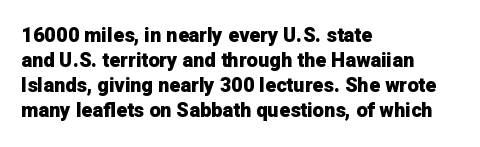
{"italic": "no", "bold": "yes", "underline": "no", "align": "left", "line_spacing": "normal", "line_spacing_ratio": 1.25, "letter_spacing": "normal", "letter_spacing_em": 0.0, "glyph_px": 20}
